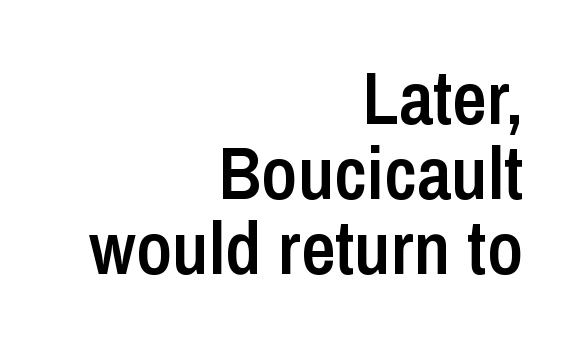
The image shows 75 px semibold, condensed sans-serif type, upright; set right-aligned, tight line spacing (1.0x), normal letter spacing, not underlined; low stroke contrast and a medium x-height.
